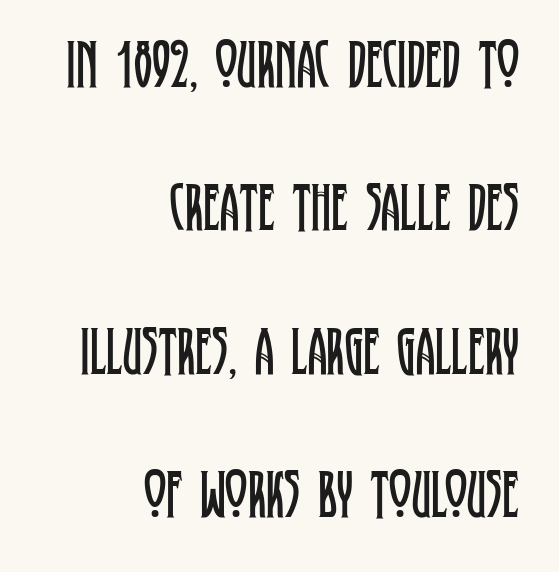
The image shows 68 px regular-weight, condensed serif type, upright; set right-aligned, loose line spacing (2.11x), normal letter spacing, not underlined; low stroke contrast and a large x-height.
